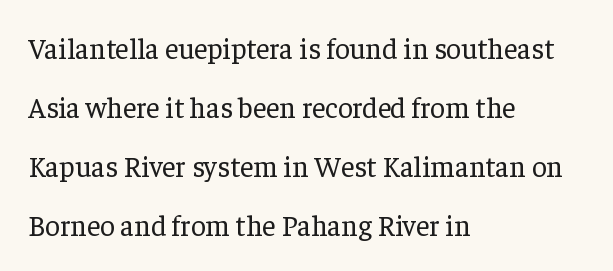
The image shows 29 px regular-weight serif type, upright; set left-aligned, loose line spacing (2.03x), normal letter spacing, not underlined; low stroke contrast and a medium x-height.
